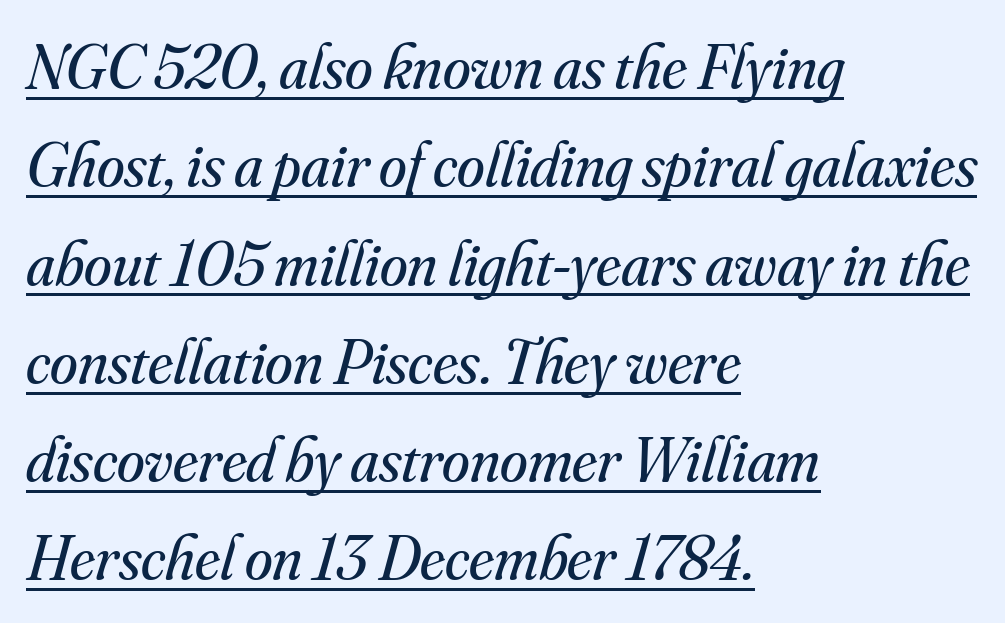
Proportional: the letters do not fall into vertical columns. Honestly, the letter spacing is just normal — you wouldn't notice it. Slant detected: the letters are inclined. How would I describe the line gaps? Plain and ordinary. Each line of the rendering has a horizontal stroke beneath the glyphs.
